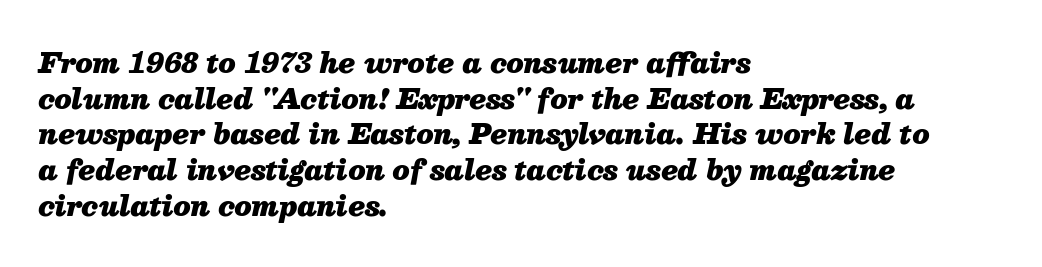
Q: Is the text bold? A: Yes.
Q: Is the text italic (slanted)? A: Yes, it leans right by about 13 degrees.
Q: Is the text underlined? A: No.
Q: How is the paragraph aligned? A: Left-aligned.
Q: Is the spacing between letters normal or unusually wide? A: Normal.
Q: Is the spacing between lines tight, normal or loose? A: Normal.
